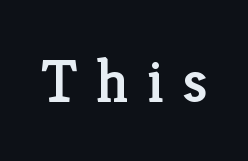
Each word looks stretched out because of the extra space between its letters. Examine the stroke ends and you'll spot serifs. Words float on clear page, feet unadorned. Each letter keeps its own natural width here, so spacing adapts to shape.
